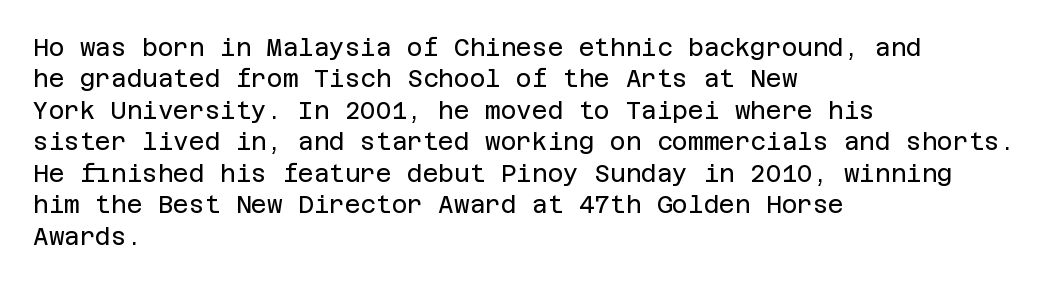
What stands out about the letter spacing? Nothing — it is the standard amount. Unmarked baselines from the first word to the last. The rendering anchors every line to the left-hand side. Regarding leading, the lines here are spaced in the standard way. Compared with a typical body face, this is equally light or lighter still. In terms of posture, this sample is upright.
